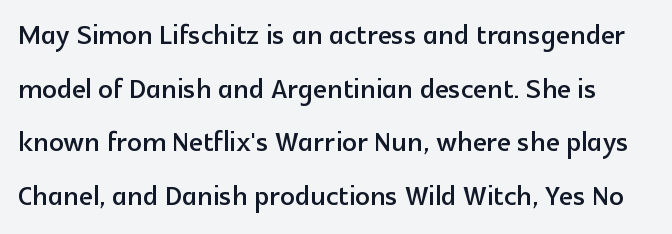
Q: Is the text italic (slanted)? A: No, it is upright.
Q: Is the typeface a serif or a sans-serif typeface? A: Sans-serif.
Q: Is the text underlined? A: No.
Q: Is the spacing between letters normal or unusually wide? A: Normal.
Q: Is the spacing between lines tight, normal or loose? A: Normal.
Q: Width (condensed, normal, or wide)? A: Normal.
Q: x-height? A: Medium.
Q: Monospaced? A: No.
